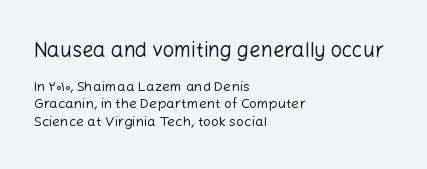
{"italic": "no", "bold": "no", "underline": "no", "align": "left", "line_spacing_ratio": 1.24, "letter_spacing": "normal", "letter_spacing_em": 0.0, "larger_block": "first", "size_ratio": 1.43, "glyph_px": 20}
